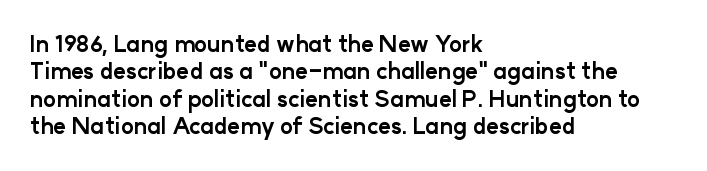
Only glyphs here, with clear space below each row. The type sits square on the baseline with zero lean. Short note: letters normally spaced. Summary of vertical rhythm: regular, with standard interline spacing. Thick stems and heavy bowls — unmistakably bold. Short and long lines alike share a common starting point at left.
